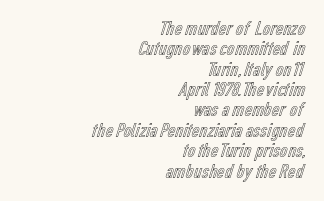
Q: Is the text italic (slanted)? A: Yes.
Q: Is the text underlined? A: No.
Q: How is the paragraph aligned? A: Right-aligned.
Q: Is the spacing between letters normal or unusually wide? A: Normal.
Q: Is the spacing between lines tight, normal or loose? A: Tight.
